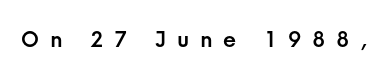
Italic? Not at all — the glyphs are vertical. The rendering inserts visible extra space after every character. Anything drawn beneath the words? Only blank space.
